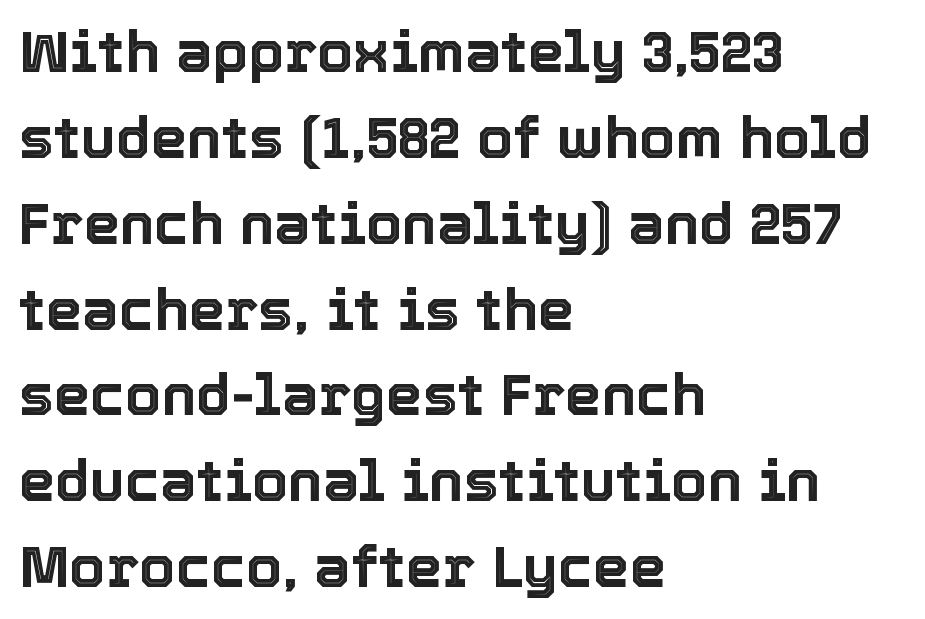
{"italic": "no", "width": "normal", "x_height": "medium", "monospaced": "no", "underline": "no", "align": "left", "line_spacing": "normal", "line_spacing_ratio": 1.48, "letter_spacing": "normal", "letter_spacing_em": 0.0, "glyph_px": 58}
